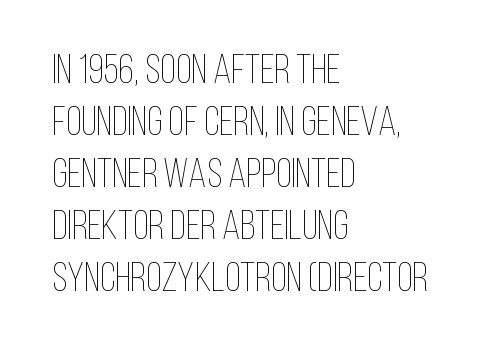
Q: Is the text bold? A: No.
Q: Is the text italic (slanted)? A: No, it is upright.
Q: Is the text underlined? A: No.
Q: How is the paragraph aligned? A: Left-aligned.
Q: Is the spacing between letters normal or unusually wide? A: Normal.
Q: Is the spacing between lines tight, normal or loose? A: Normal.
Q: Width (condensed, normal, or wide)? A: Condensed.
Q: Stroke contrast? A: Low.
Q: x-height? A: Large.
Q: Monospaced? A: No.
